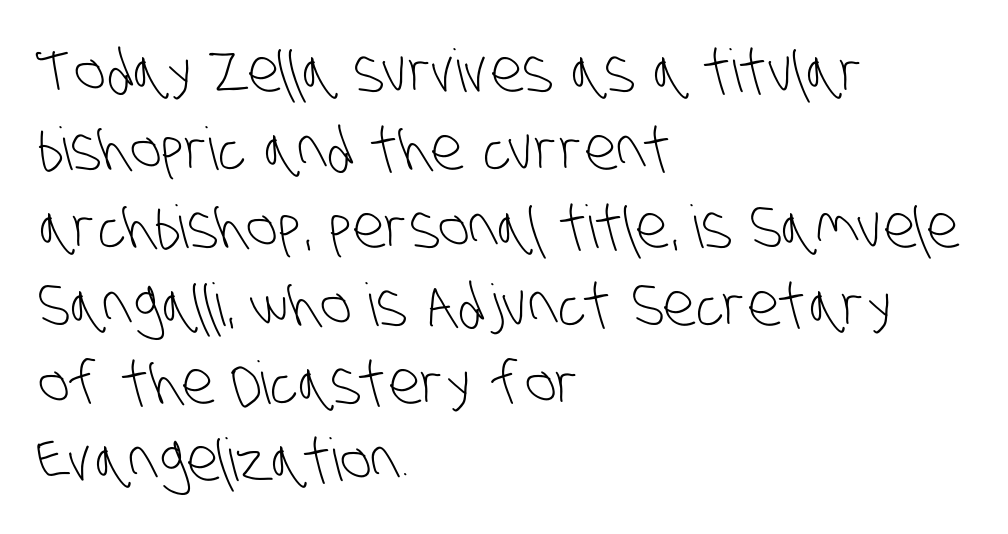
{"serif": "no", "bold": "no", "weight": "light", "width": "condensed", "stroke_contrast": "low", "x_height": "large", "monospaced": "no", "underline": "no", "align": "left", "line_spacing": "normal", "line_spacing_ratio": 1.32, "letter_spacing": "normal", "letter_spacing_em": 0.0, "glyph_px": 59}
